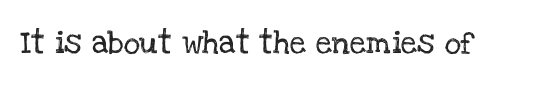
Q: Is the text italic (slanted)? A: No, it is upright.
Q: Is the text underlined? A: No.
Q: Is the spacing between letters normal or unusually wide? A: Normal.
